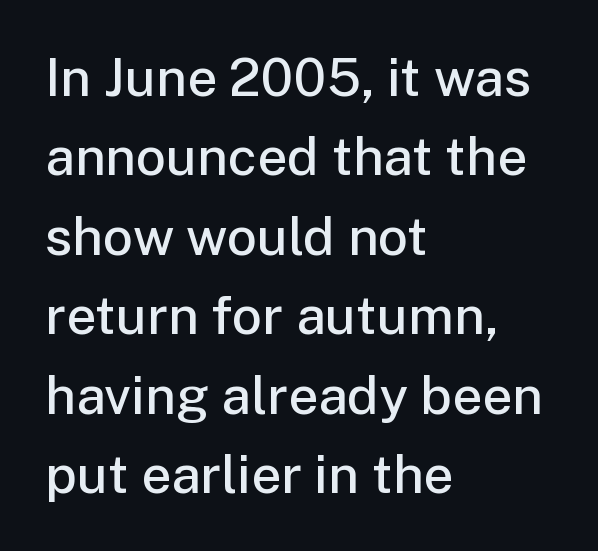
What's the leading like? Ordinary, nothing unusual. Typesetter's note: demi weight, one step under bold. Casual observation: everything's shoved over to the left. Proportional: the letters do not fall into vertical columns.
